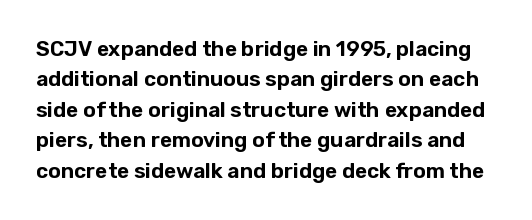
Q: Is the text italic (slanted)? A: No, it is upright.
Q: Is the text underlined? A: No.
Q: Is the spacing between letters normal or unusually wide? A: Normal.
Q: Is the spacing between lines tight, normal or loose? A: Normal.
